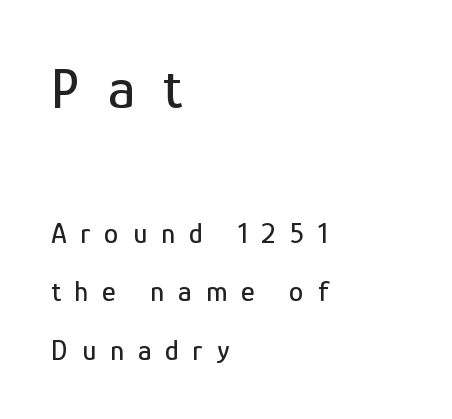
The designer went with a sans here, leaving each stem footless. In terms of leading, this rendering errs on the spacious side. Characters remain perfectly vertical along every line. Here the designer chose a conventional face with non-uniform glyph widths. Here the first block reads like a headline and the second like body copy.
